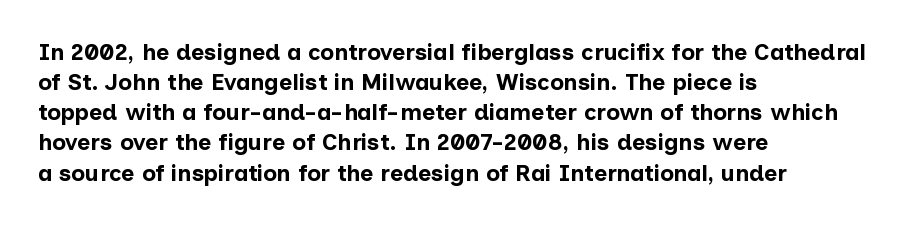
The image shows 23 px bold type, upright; set left-aligned, normal line spacing (1.31x), normal letter spacing, not underlined.
